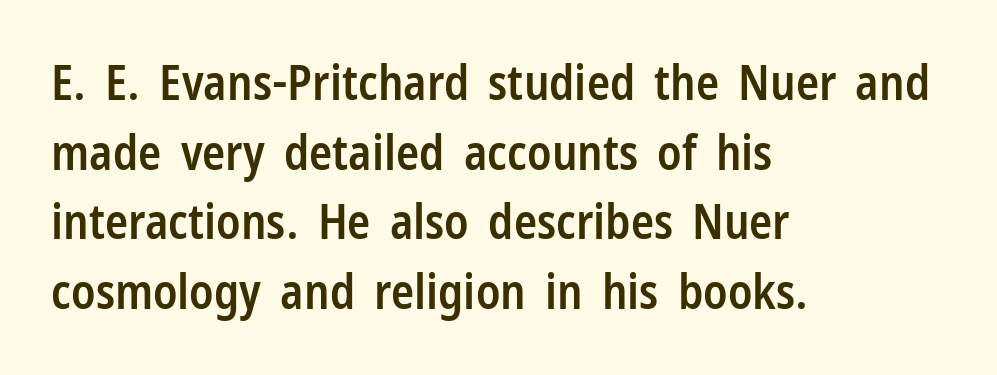
The image shows 48 px semibold, condensed sans-serif type, upright; set left-aligned, normal line spacing (1.45x), normal letter spacing, not underlined; low stroke contrast and a medium x-height.
